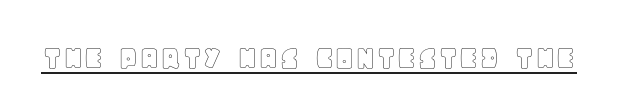
{"italic": "no", "width": "normal", "x_height": "large", "monospaced": "no", "underline": "yes", "letter_spacing": "normal", "letter_spacing_em": 0.0, "glyph_px": 36}
